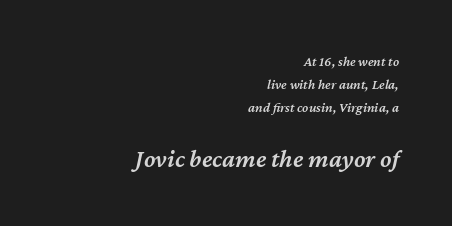
Q: Is the text bold? A: Semi-bold.
Q: Is the text italic (slanted)? A: Yes, it leans right by about 12 degrees.
Q: Is the text underlined? A: No.
Q: How is the paragraph aligned? A: Right-aligned.
Q: Is the spacing between letters normal or unusually wide? A: Normal.
Q: Is the spacing between lines tight, normal or loose? A: Normal.
Q: Which block of text is set in a larger size, the first (top) or the second (bottom)? A: The second (bottom) one.
